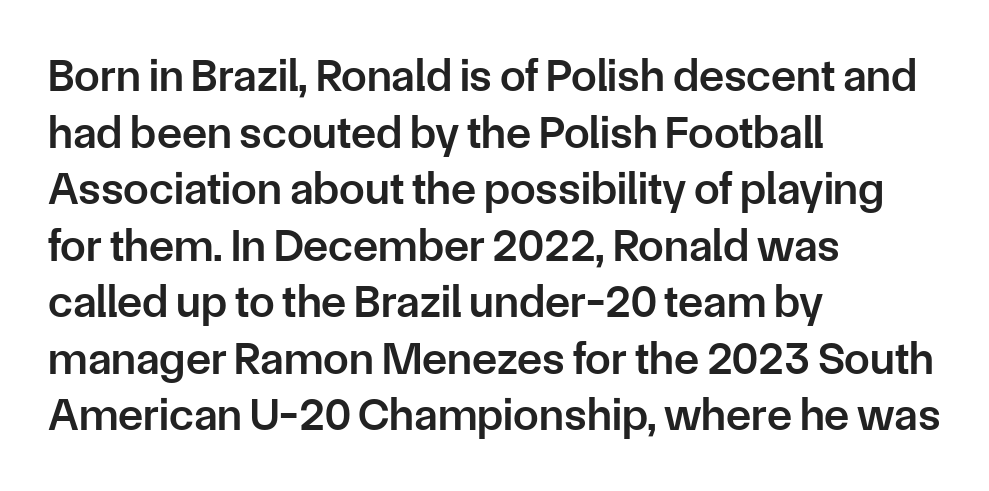
Plain, unruled lines of type. Caption: multi-line text, flush left, ragged right. Inter-character spacing is left at the font's built-in metrics. Classification — sans serif.
